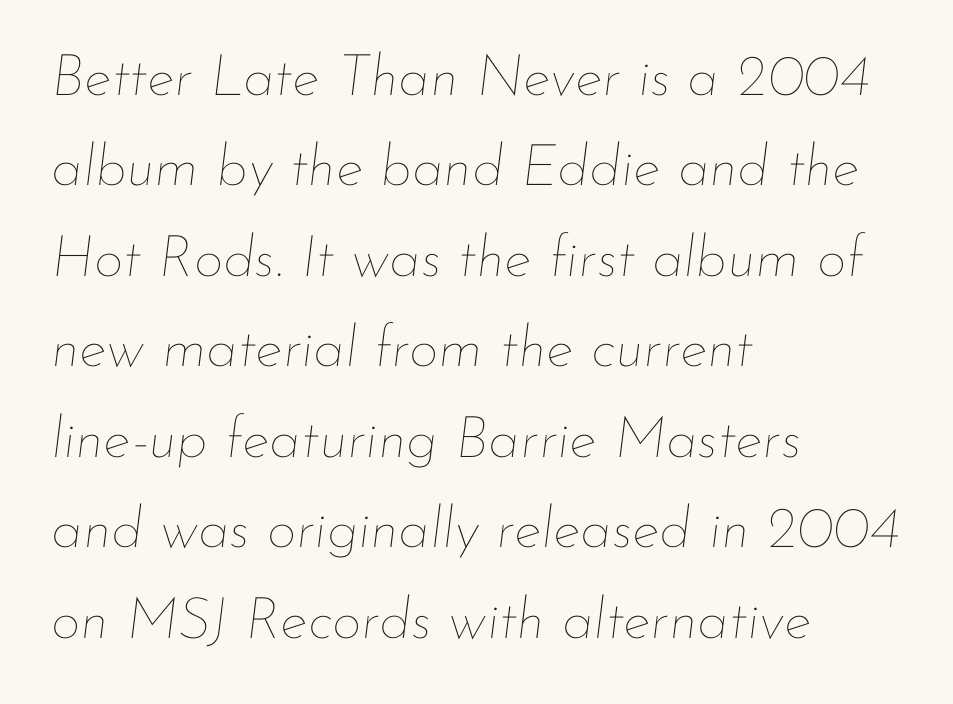
Q: Is the text bold? A: No.
Q: Is the text italic (slanted)? A: Yes, it leans right by about 7 degrees.
Q: Is the text underlined? A: No.
Q: How is the paragraph aligned? A: Left-aligned.
Q: Is the spacing between letters normal or unusually wide? A: Normal.
Q: Is the spacing between lines tight, normal or loose? A: Normal.
Q: Width (condensed, normal, or wide)? A: Normal.
Q: Stroke contrast? A: Low.
Q: x-height? A: Small.
Q: Monospaced? A: No.
